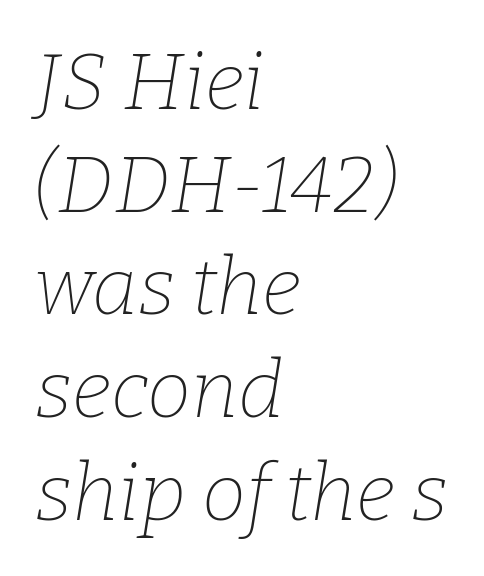
Beneath every word, the page is bare. The face used here is proportionally spaced, like ordinary book or web type. Typeset ragged right — the left edge is the straight one. Spacing between characters is what you'd get straight out of the box.
